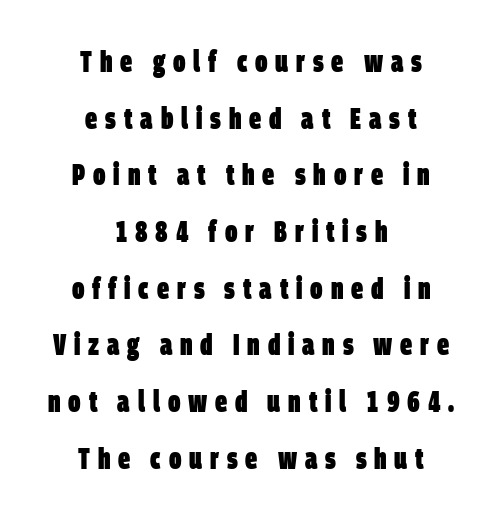
The image shows 30 px heavy, condensed sans-serif type; set centered, line spacing 1.89x, unusually wide letter spacing (+0.26 em), not underlined; low stroke contrast and a large x-height.
